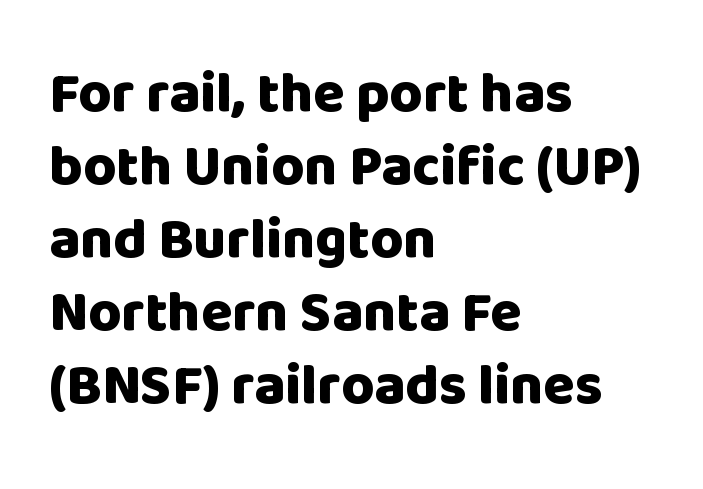
{"serif": "no", "italic": "no", "bold": "yes", "weight": "heavy", "width": "normal", "stroke_contrast": "low", "x_height": "large", "monospaced": "no", "underline": "no", "align": "left", "line_spacing": "normal", "line_spacing_ratio": 1.28, "letter_spacing": "normal", "letter_spacing_em": 0.0, "glyph_px": 57}
